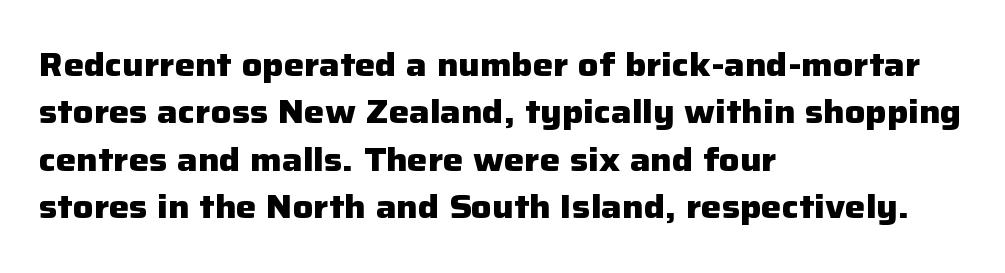
Does extra space separate the letters? No, they use regular spacing. If you drew a line through each stem, it would be perfectly vertical. The font is running at its bold setting. The rendering shows plain stroke endings on the letterforms — a sans-serif design. Is there much room between lines? A standard amount, neither cramped nor airy.
